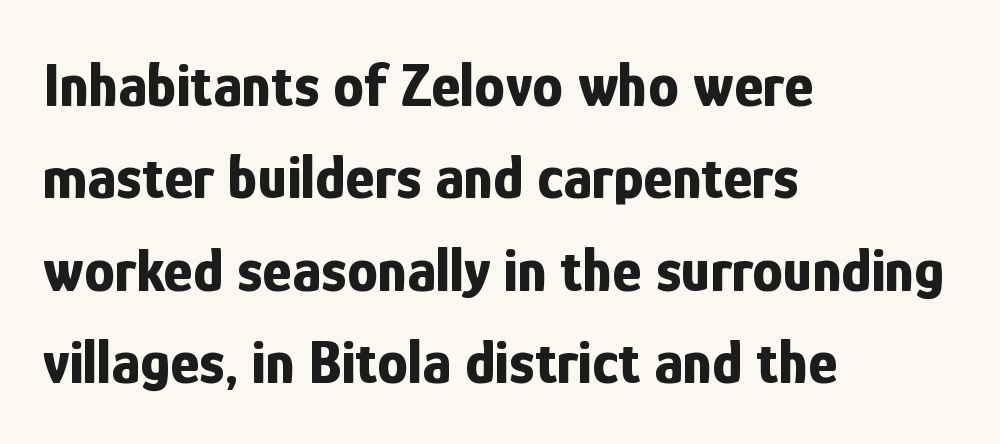
Q: Is the text bold? A: Yes.
Q: Is the text italic (slanted)? A: No, it is upright.
Q: Is the typeface a serif or a sans-serif typeface? A: Sans-serif.
Q: Is the text underlined? A: No.
Q: How is the paragraph aligned? A: Left-aligned.
Q: Is the spacing between letters normal or unusually wide? A: Normal.
Q: Is the spacing between lines tight, normal or loose? A: Normal.
Q: Width (condensed, normal, or wide)? A: Condensed.
Q: Stroke contrast? A: Low.
Q: x-height? A: Medium.
Q: Monospaced? A: No.
